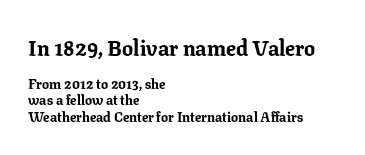
Posture: straight, roman, zero tilt. Note: larger setting up top, smaller setting below. Spacing between characters is what you'd get straight out of the box. A full-strength bold gives these letters their thick strokes. The baseline area is clear.
